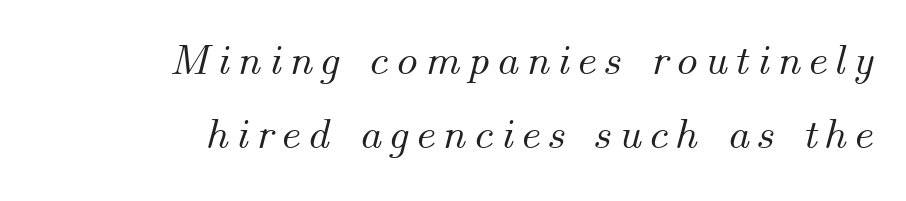
Q: Is the text italic (slanted)? A: Yes, it leans right by about 14 degrees.
Q: Is the text underlined? A: No.
Q: How is the paragraph aligned? A: Right-aligned.
Q: Is the spacing between lines tight, normal or loose? A: Normal.
Q: Width (condensed, normal, or wide)? A: Normal.
Q: Stroke contrast? A: Medium.
Q: x-height? A: Small.
Q: Monospaced? A: No.
